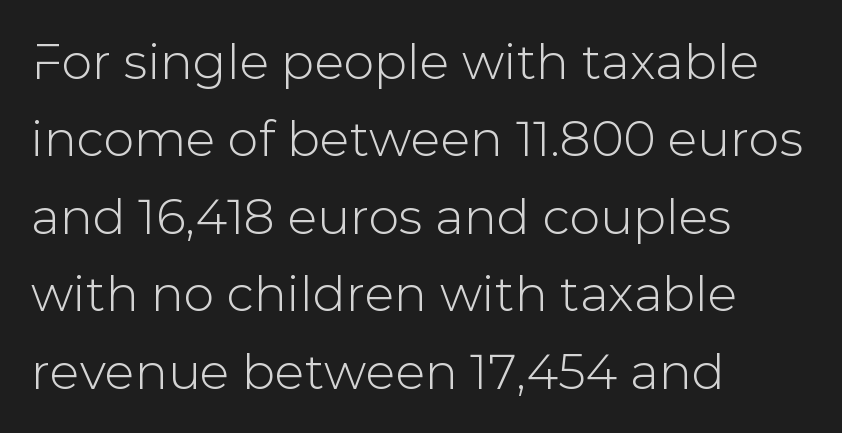
Q: Is the text italic (slanted)? A: No, it is upright.
Q: Is the typeface a serif or a sans-serif typeface? A: Sans-serif.
Q: Is the text underlined? A: No.
Q: How is the paragraph aligned? A: Left-aligned.
Q: Is the spacing between letters normal or unusually wide? A: Normal.
Q: Is the spacing between lines tight, normal or loose? A: Normal.
Q: Width (condensed, normal, or wide)? A: Normal.
Q: Stroke contrast? A: Low.
Q: x-height? A: Medium.
Q: Monospaced? A: No.
